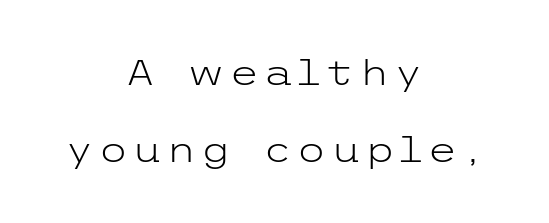
Any mark beneath the type? The region is blank. Style check: upright. Baseline-to-baseline distance is far greater than the letter height. Does the type have serifs? No, each stem ends abruptly. The cut favours lightness, reaching ordinary text weight at its darkest.
